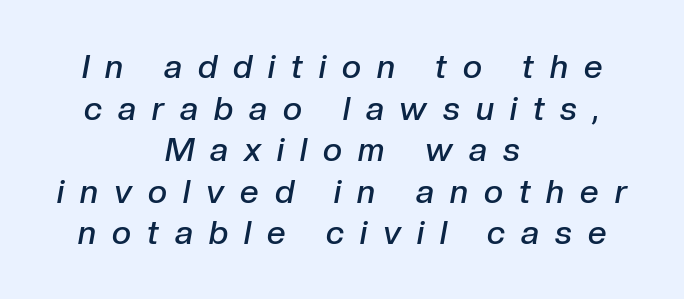
{"italic": "yes", "lean": "right", "slant_degrees": 10, "bold": "semi", "weight": "semibold", "width": "normal", "stroke_contrast": "low", "x_height": "medium", "monospaced": "no", "underline": "no", "align": "center", "line_spacing": "normal", "line_spacing_ratio": 1.26, "letter_spacing": "wide", "letter_spacing_em": 0.49, "glyph_px": 33}
